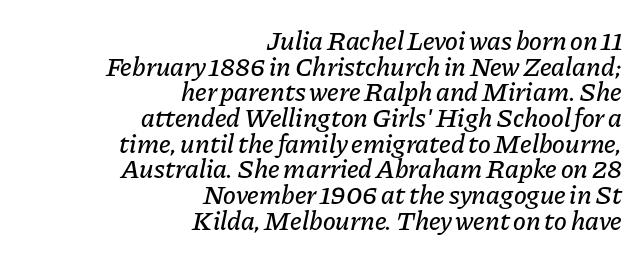
The font's italic variant was chosen for this text. Beneath every word, the page is bare. The paragraph shown leans on its right margin. The letters sit at their default tracking, neither squeezed nor spread. Does the leading feel generous? Not at all — it's pinched.
